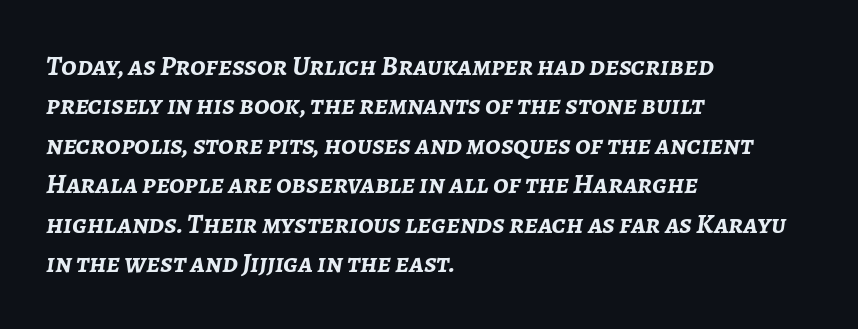
The image shows 28 px semibold type, italic (leaning right); set left-aligned, normal line spacing (1.41x), normal letter spacing, not underlined; low stroke contrast and a medium x-height.
